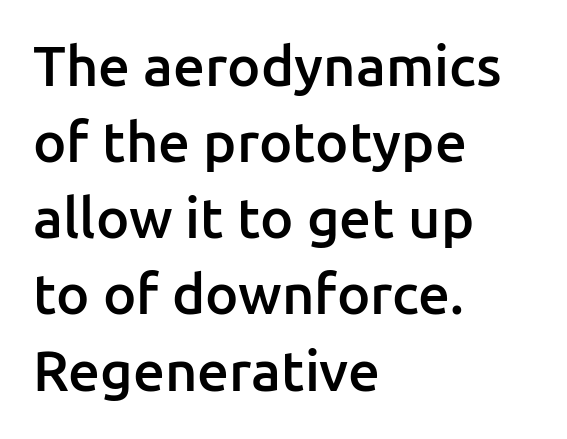
{"serif": "no", "italic": "no", "bold": "semi", "weight": "semibold", "width": "normal", "stroke_contrast": "low", "x_height": "medium", "monospaced": "no", "underline": "no", "align": "left", "line_spacing": "normal", "line_spacing_ratio": 1.36, "letter_spacing": "normal", "letter_spacing_em": 0.0, "glyph_px": 56}
